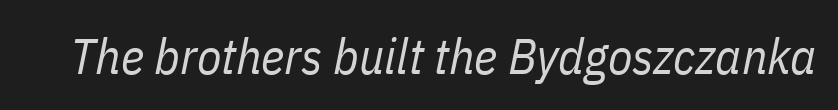
{"italic": "yes", "lean": "right", "slant_degrees": 11, "bold": "no", "weight": "regular", "width": "condensed", "stroke_contrast": "low", "x_height": "medium", "monospaced": "no", "underline": "no", "letter_spacing": "normal", "letter_spacing_em": 0.0, "glyph_px": 50}
